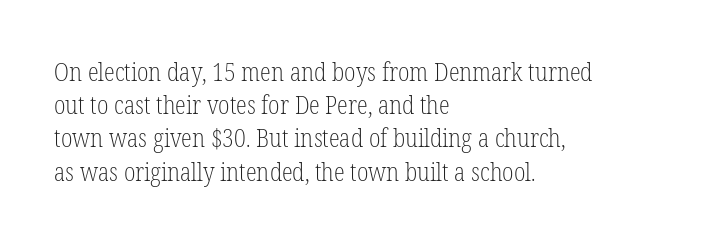
The image shows 25 px text type, upright; set left-aligned, normal line spacing (1.33x), normal letter spacing, not underlined.
